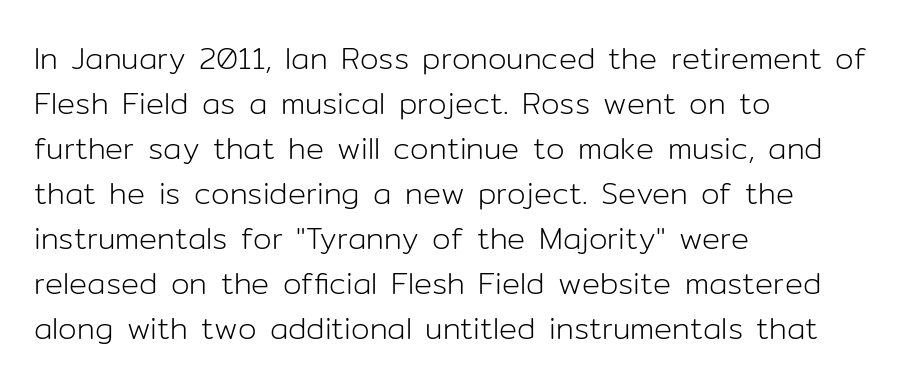
The image shows 30 px light sans-serif type, upright; set left-aligned, normal line spacing (1.5x), normal letter spacing, not underlined; low stroke contrast and a medium x-height.
